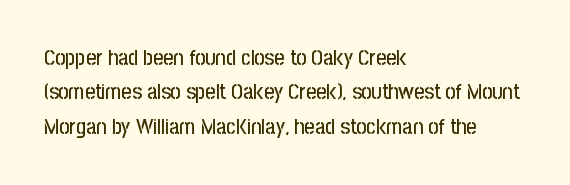
The image shows 22 px text type, upright; set left-aligned, normal line spacing (1.56x), normal letter spacing, not underlined.
